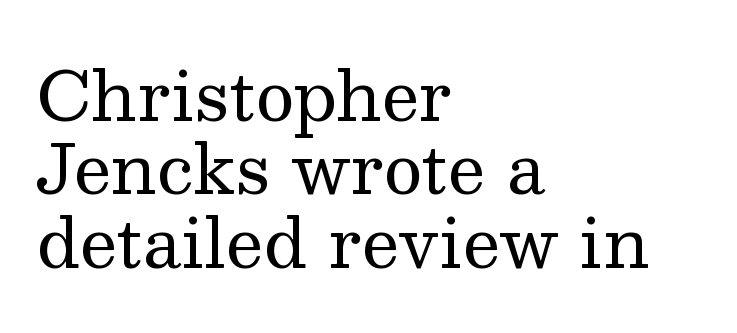
{"serif": "yes", "italic": "no", "bold": "no", "weight": "regular", "width": "normal", "stroke_contrast": "medium", "x_height": "medium", "monospaced": "no", "underline": "no", "align": "left", "line_spacing": "tight", "line_spacing_ratio": 1.08, "letter_spacing": "normal", "letter_spacing_em": 0.0, "glyph_px": 68}
